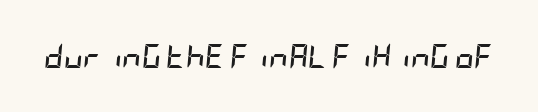
Typographic density is high because the face is bold. Lines of text with bare space underneath. Slant detected: the letters are inclined. The letters sit at their default tracking, neither squeezed nor spread.
